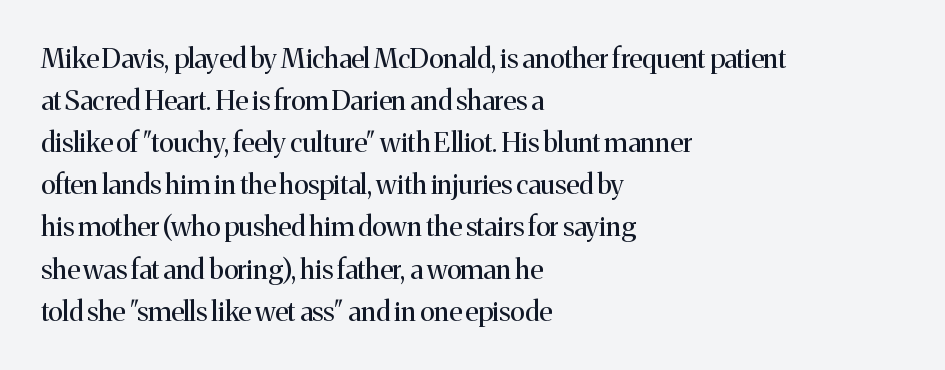
{"italic": "no", "bold": "no", "underline": "no", "align": "left", "line_spacing": "normal", "line_spacing_ratio": 1.56, "letter_spacing": "normal", "letter_spacing_em": 0.0, "glyph_px": 27}
